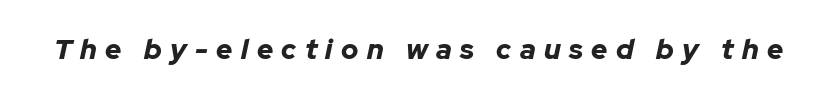
The image shows 28 px bold type, italic (leaning right); set unusually wide letter spacing (+0.3 em), not underlined; low stroke contrast and a medium x-height.
